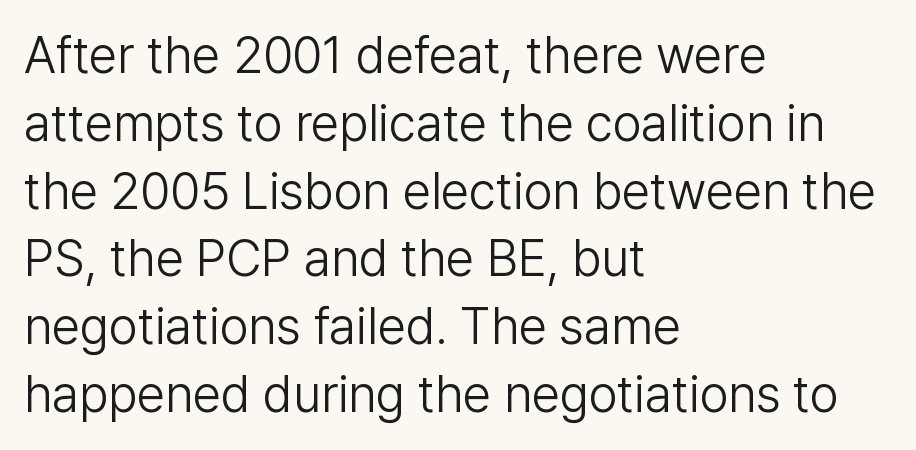
Q: Is the text bold? A: No.
Q: Is the text italic (slanted)? A: No, it is upright.
Q: Is the typeface a serif or a sans-serif typeface? A: Sans-serif.
Q: Is the text underlined? A: No.
Q: How is the paragraph aligned? A: Left-aligned.
Q: Is the spacing between letters normal or unusually wide? A: Normal.
Q: Is the spacing between lines tight, normal or loose? A: Normal.
Q: Width (condensed, normal, or wide)? A: Normal.
Q: Stroke contrast? A: Low.
Q: x-height? A: Medium.
Q: Monospaced? A: No.
